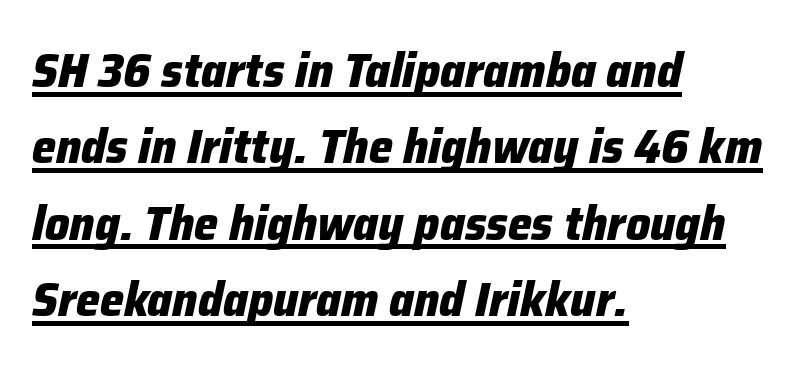
Q: Is the text bold? A: Yes.
Q: Is the text italic (slanted)? A: Yes, it leans right by about 12 degrees.
Q: Is the text underlined? A: Yes.
Q: How is the paragraph aligned? A: Left-aligned.
Q: Is the spacing between letters normal or unusually wide? A: Normal.
Q: Is the spacing between lines tight, normal or loose? A: Normal.
Q: Width (condensed, normal, or wide)? A: Normal.
Q: Stroke contrast? A: Low.
Q: x-height? A: Medium.
Q: Monospaced? A: No.
